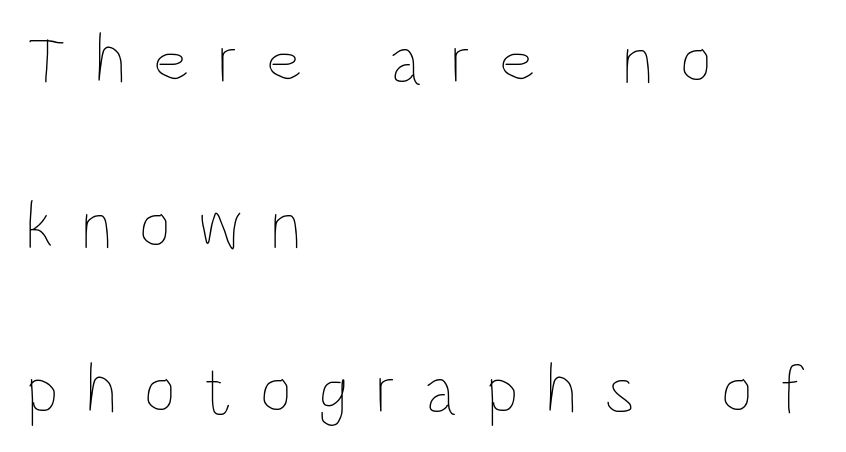
Q: Is the text bold? A: No.
Q: Is the text italic (slanted)? A: No, it is upright.
Q: Is the text underlined? A: No.
Q: How is the paragraph aligned? A: Left-aligned.
Q: Is the spacing between letters normal or unusually wide? A: Unusually wide.
Q: Is the spacing between lines tight, normal or loose? A: Loose.
Q: Width (condensed, normal, or wide)? A: Condensed.
Q: Stroke contrast? A: Low.
Q: x-height? A: Large.
Q: Monospaced? A: No.
